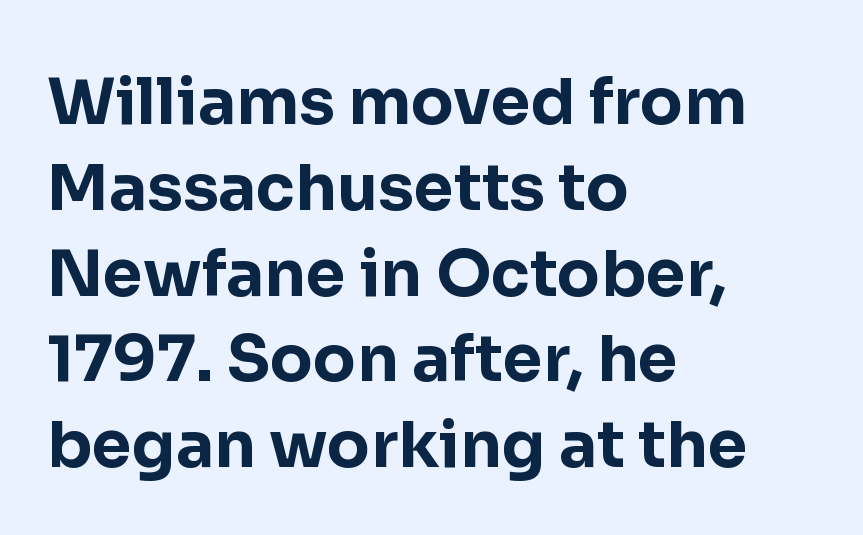
Rendered with straight, roman letterforms. The passage shown is typed in a proportional face where columns would drift. Every row of glyphs begins at an identical x-position on the left. The block of text has a typical density, with ordinary space between rows.
